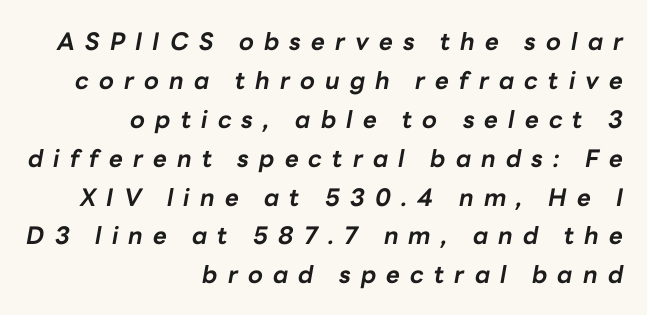
The image shows 24 px bold type, italic (leaning right); set right-aligned, normal line spacing (1.62x), unusually wide letter spacing (+0.42 em), not underlined.
